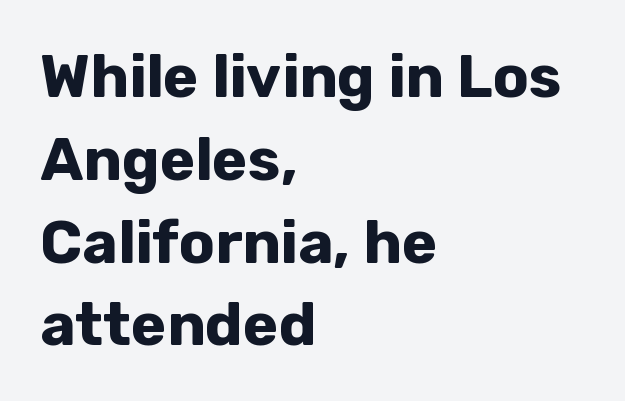
Q: Is the text bold? A: Yes.
Q: Is the text italic (slanted)? A: No, it is upright.
Q: Is the typeface a serif or a sans-serif typeface? A: Sans-serif.
Q: Is the text underlined? A: No.
Q: How is the paragraph aligned? A: Left-aligned.
Q: Is the spacing between letters normal or unusually wide? A: Normal.
Q: Is the spacing between lines tight, normal or loose? A: Normal.
Q: Width (condensed, normal, or wide)? A: Normal.
Q: Stroke contrast? A: Low.
Q: x-height? A: Medium.
Q: Monospaced? A: No.
